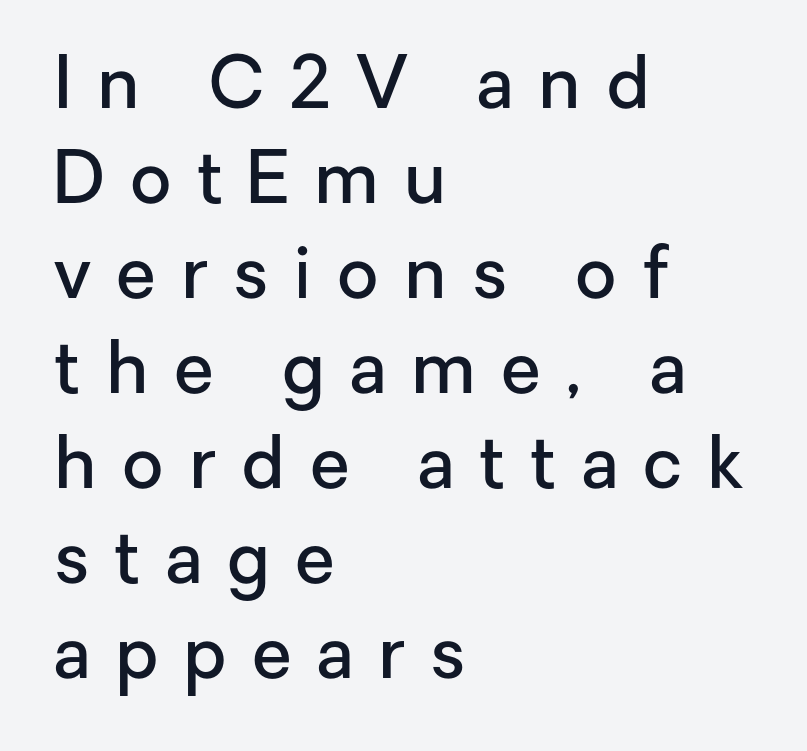
The image shows 72 px semibold sans-serif type, upright; set left-aligned, normal line spacing (1.32x), unusually wide letter spacing (+0.35 em), not underlined; low stroke contrast and a medium x-height.
